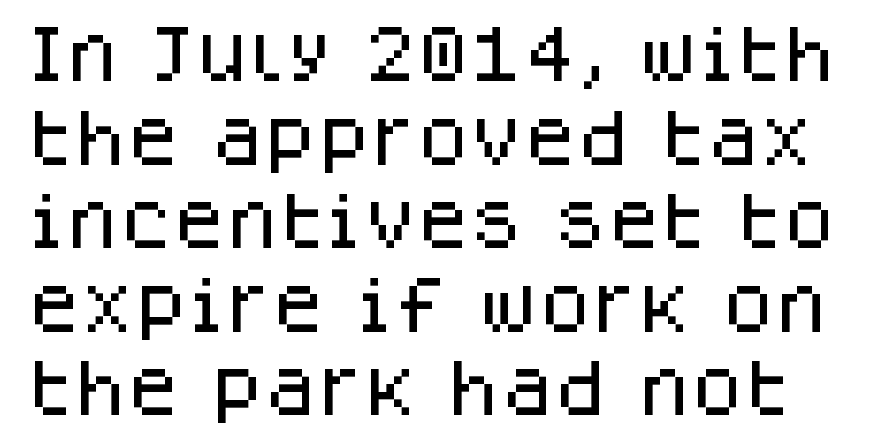
The image shows 61 px sans-serif type, upright; set normal line spacing (1.37x), normal letter spacing, not underlined; low stroke contrast and a large x-height.
